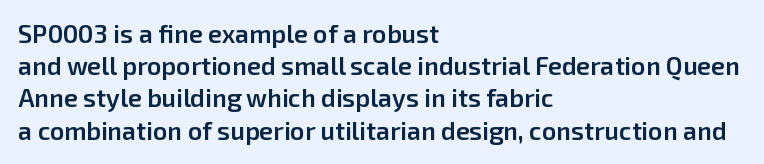
Q: Is the text bold? A: Semi-bold.
Q: Is the text italic (slanted)? A: No, it is upright.
Q: Is the text underlined? A: No.
Q: How is the paragraph aligned? A: Left-aligned.
Q: Is the spacing between letters normal or unusually wide? A: Normal.
Q: Is the spacing between lines tight, normal or loose? A: Normal.
